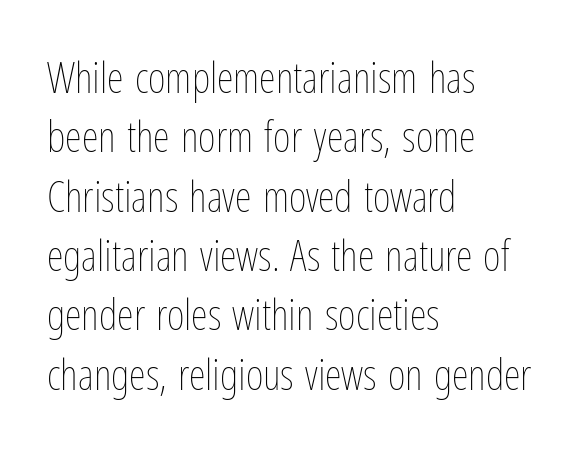
Q: Is the text bold? A: No.
Q: Is the text italic (slanted)? A: No, it is upright.
Q: Is the text underlined? A: No.
Q: How is the paragraph aligned? A: Left-aligned.
Q: Is the spacing between letters normal or unusually wide? A: Normal.
Q: Is the spacing between lines tight, normal or loose? A: Normal.
Q: Width (condensed, normal, or wide)? A: Condensed.
Q: Stroke contrast? A: Low.
Q: x-height? A: Medium.
Q: Monospaced? A: No.
